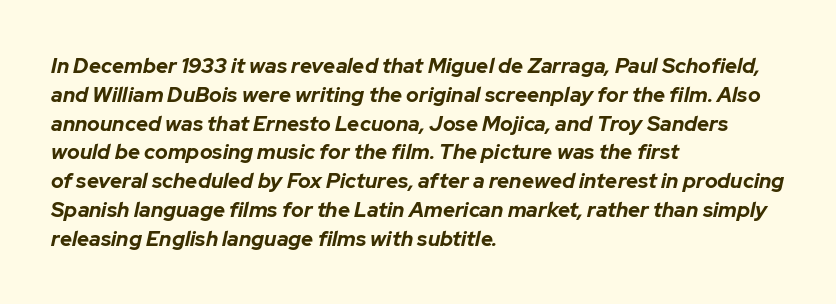
Q: Is the text bold? A: Yes.
Q: Is the text italic (slanted)? A: Yes, it leans right by about 12 degrees.
Q: Is the text underlined? A: No.
Q: How is the paragraph aligned? A: Left-aligned.
Q: Is the spacing between letters normal or unusually wide? A: Normal.
Q: Is the spacing between lines tight, normal or loose? A: Normal.
